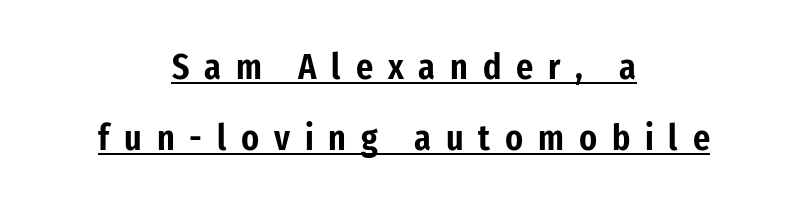
Typographically, this falls in the sans-serif category. Both edges are ragged and mirror each other, which tells us the setting is centered. Students, observe: this is what heavily led, spacious text looks like. Honestly, the letter spacing is so wide it's the main thing you notice. These lines were composed using upright roman letters.
